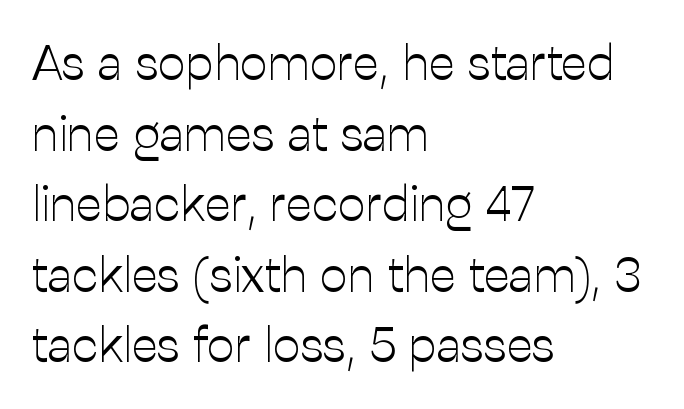
{"serif": "no", "italic": "no", "bold": "no", "weight": "light", "width": "normal", "stroke_contrast": "low", "x_height": "medium", "monospaced": "no", "underline": "no", "align": "left", "line_spacing": "normal", "line_spacing_ratio": 1.44, "letter_spacing": "normal", "letter_spacing_em": 0.0, "glyph_px": 49}
